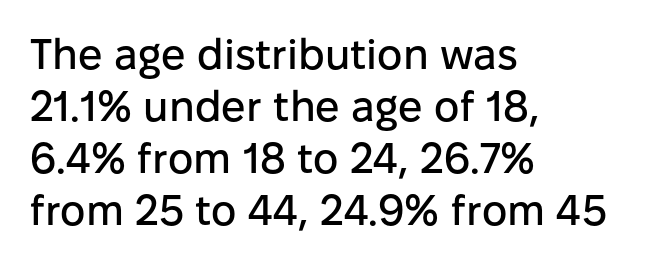
Does the lettering tilt? It doesn't — this is upright. Which margin do the lines hug? The left one — the right edge is uneven. The gaps between neighbouring characters are ordinary and unremarkable. Rule under the text: the space is simply empty.
